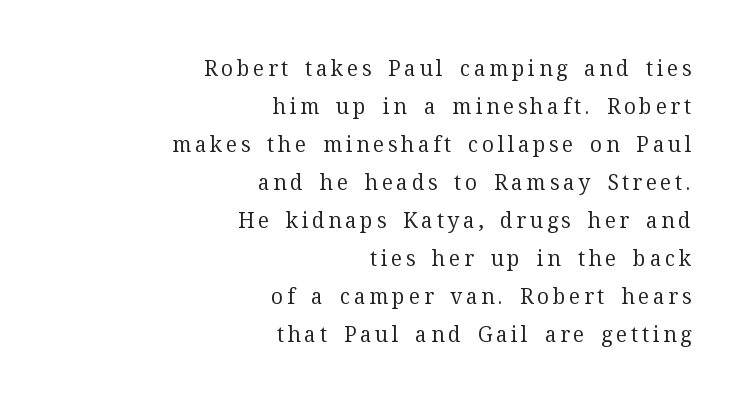
The area under the type is left untouched. The font sits on the lighter half of the weight spectrum, regular included. A typesetter would mark this as roman, not italic. Teacher's note: observe the even right margin — that is flush-right alignment.
